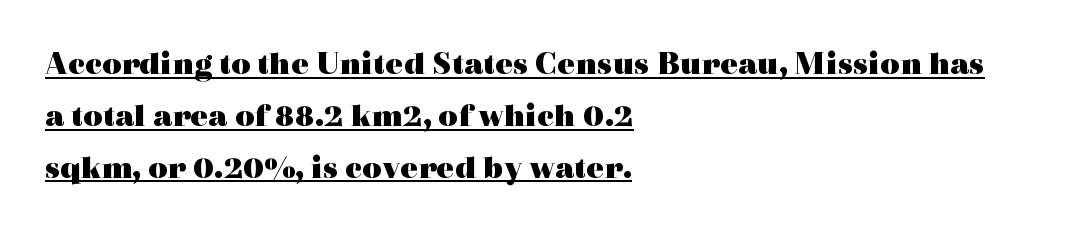
Notice how the stems are strictly vertical — no italics here. Each word holds together tightly as a unit, with standard inter-letter gaps. Varying glyph widths throughout — classic text-font behaviour. Where is the straight margin? On the left. Old-style or modern, the face here clearly has serifs. These words are printed bold, with thick strokes throughout.
